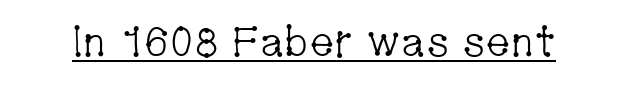
Nothing unusual about the tracking: characters are spaced as the font intends. The face looks like a standard text weight, possibly lighter. The font family rendered here belongs to the serif group. The axis of the letterforms is exactly vertical. The specimen includes a rule beneath the text block's lines.
